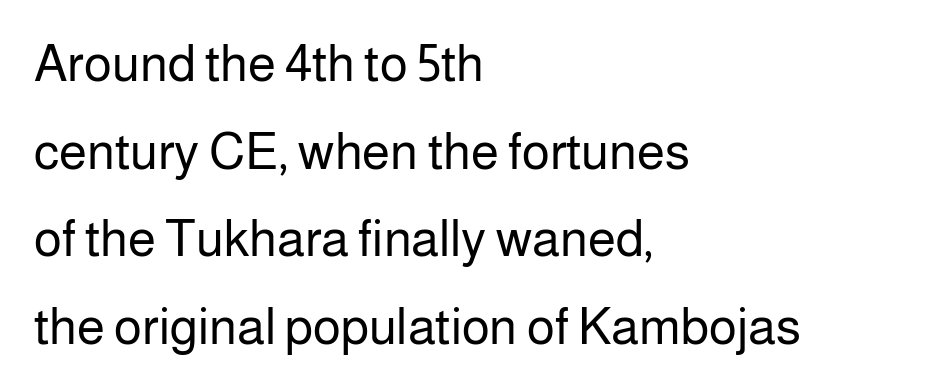
Type without underlining. The passage shown is typed in a proportional face where columns would drift. Weight class: somewhere from thin through regular. Typeset ragged right — the left edge is the straight one. Note: no serifs on the glyphs. Designer's note — italics off, roman on.
